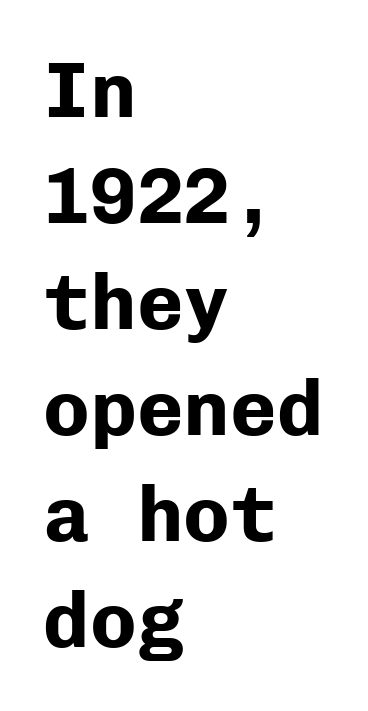
Q: Is the text bold? A: Yes.
Q: Is the text italic (slanted)? A: No, it is upright.
Q: Is the typeface a serif or a sans-serif typeface? A: Sans-serif.
Q: Is the text underlined? A: No.
Q: How is the paragraph aligned? A: Left-aligned.
Q: Is the spacing between letters normal or unusually wide? A: Normal.
Q: Is the spacing between lines tight, normal or loose? A: Normal.
Q: Width (condensed, normal, or wide)? A: Normal.
Q: Stroke contrast? A: Low.
Q: x-height? A: Medium.
Q: Monospaced? A: Yes.
